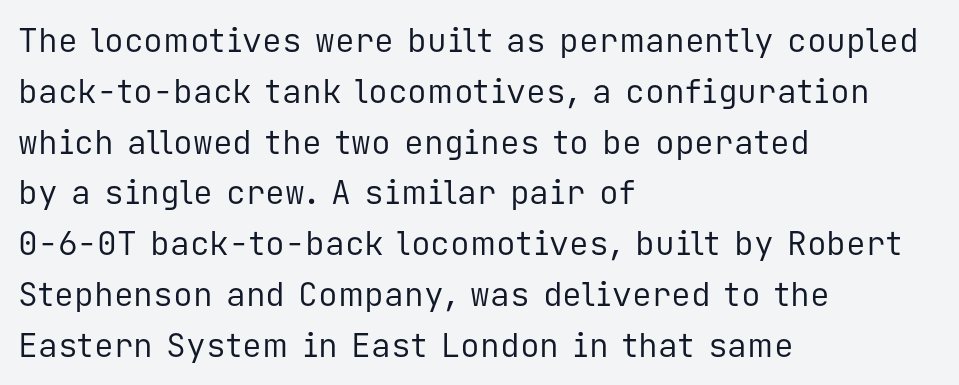
Q: Is the text bold? A: No.
Q: Is the text italic (slanted)? A: No, it is upright.
Q: Is the typeface a serif or a sans-serif typeface? A: Sans-serif.
Q: Is the text underlined? A: No.
Q: How is the paragraph aligned? A: Left-aligned.
Q: Is the spacing between letters normal or unusually wide? A: Normal.
Q: Is the spacing between lines tight, normal or loose? A: Normal.
Q: Width (condensed, normal, or wide)? A: Normal.
Q: Stroke contrast? A: Low.
Q: x-height? A: Medium.
Q: Monospaced? A: Yes.
